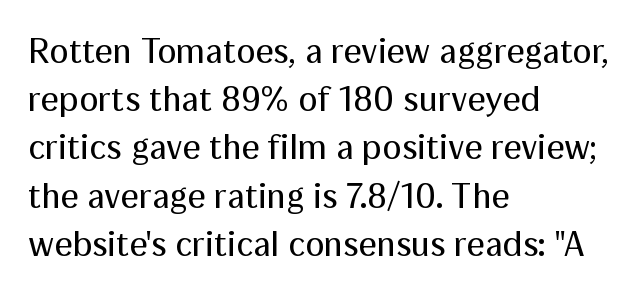
The letters look calm and open, with moderate or lighter stems. Type style note: lacks serifs. Rule under the text: the space is simply empty. Style check: upright. The letters advance in unequal steps, a hallmark of proportional type.
